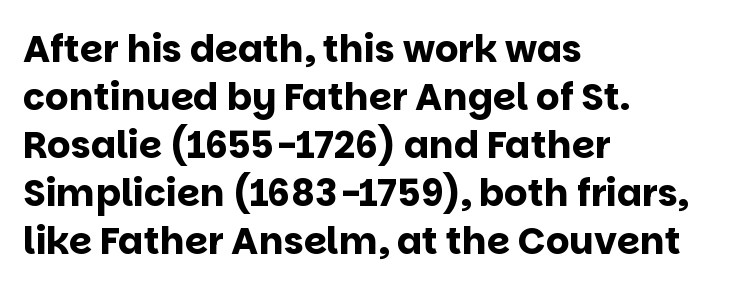
Q: Is the text bold? A: Yes.
Q: Is the text italic (slanted)? A: No, it is upright.
Q: Is the typeface a serif or a sans-serif typeface? A: Sans-serif.
Q: Is the text underlined? A: No.
Q: How is the paragraph aligned? A: Left-aligned.
Q: Is the spacing between letters normal or unusually wide? A: Normal.
Q: Is the spacing between lines tight, normal or loose? A: Normal.
Q: Width (condensed, normal, or wide)? A: Normal.
Q: Stroke contrast? A: Low.
Q: x-height? A: Large.
Q: Monospaced? A: No.
